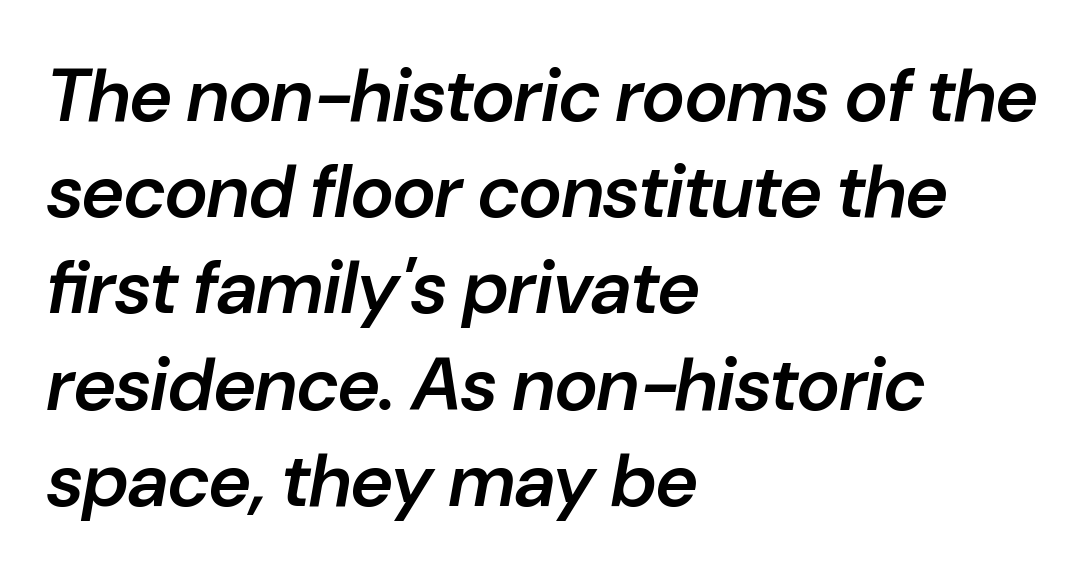
{"italic": "yes", "lean": "right", "slant_degrees": 10, "bold": "semi", "weight": "semibold", "width": "normal", "stroke_contrast": "low", "x_height": "medium", "monospaced": "no", "underline": "no", "align": "left", "line_spacing": "normal", "line_spacing_ratio": 1.3, "letter_spacing": "normal", "letter_spacing_em": 0.0, "glyph_px": 74}
